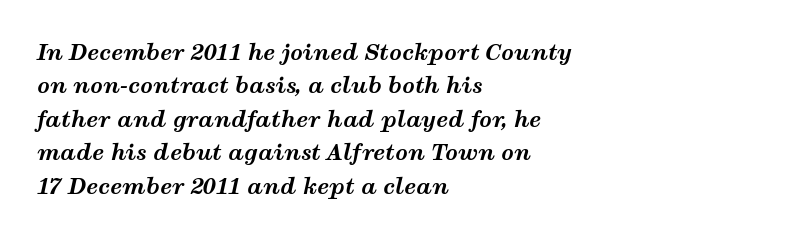
Q: Is the text bold? A: Yes.
Q: Is the text italic (slanted)? A: Yes, it leans right by about 12 degrees.
Q: Is the text underlined? A: No.
Q: How is the paragraph aligned? A: Left-aligned.
Q: Is the spacing between letters normal or unusually wide? A: Normal.
Q: Is the spacing between lines tight, normal or loose? A: Normal.
